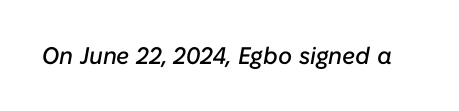
In terms of letterspacing, this is plain default setting. No word sits above an underline. The typography opts for an oblique posture over an upright one.
